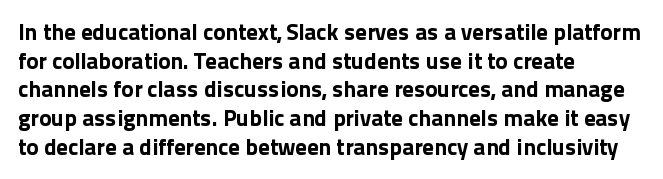
Q: Is the text bold? A: Yes.
Q: Is the text italic (slanted)? A: No, it is upright.
Q: Is the text underlined? A: No.
Q: How is the paragraph aligned? A: Left-aligned.
Q: Is the spacing between letters normal or unusually wide? A: Normal.
Q: Is the spacing between lines tight, normal or loose? A: Normal.
